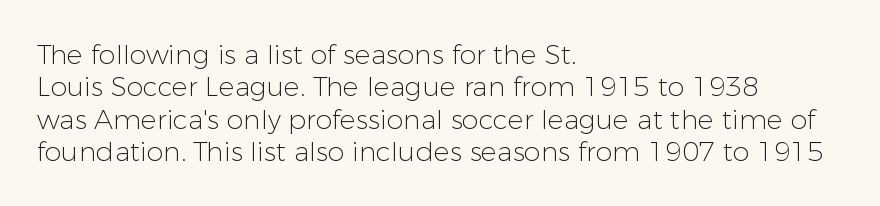
Q: Is the text bold? A: No.
Q: Is the text italic (slanted)? A: No, it is upright.
Q: Is the text underlined? A: No.
Q: How is the paragraph aligned? A: Left-aligned.
Q: Is the spacing between letters normal or unusually wide? A: Normal.
